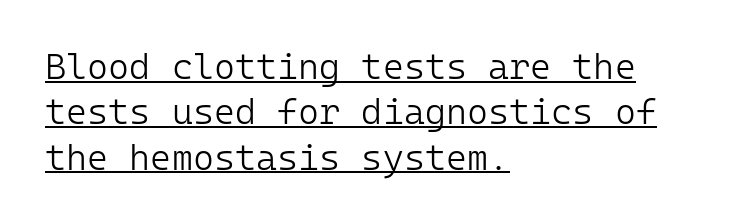
{"serif": "no", "italic": "no", "bold": "no", "weight": "light", "width": "normal", "stroke_contrast": "low", "x_height": "medium", "monospaced": "yes", "underline": "yes", "align": "left", "line_spacing": "normal", "line_spacing_ratio": 1.26, "letter_spacing": "normal", "letter_spacing_em": 0.0, "glyph_px": 36}
